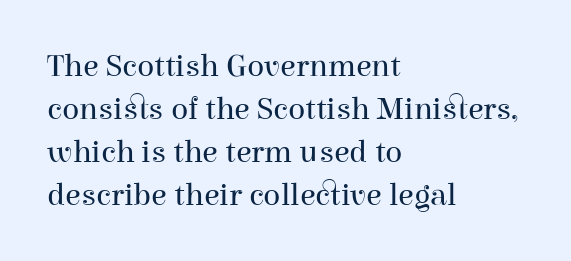
The image shows 32 px regular-weight serif type, upright; set left-aligned, normal line spacing (1.34x), normal letter spacing, not underlined; high stroke contrast and a medium x-height.
